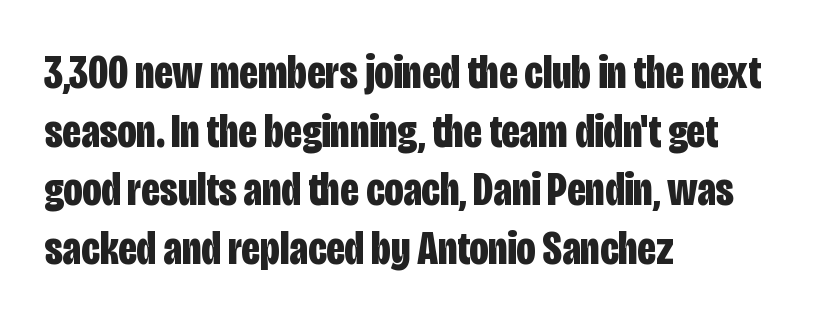
{"serif": "no", "italic": "no", "bold": "yes", "weight": "bold", "width": "condensed", "stroke_contrast": "low", "x_height": "large", "monospaced": "no", "underline": "no", "align": "left", "line_spacing": "normal", "line_spacing_ratio": 1.25, "letter_spacing": "normal", "letter_spacing_em": 0.0, "glyph_px": 47}
